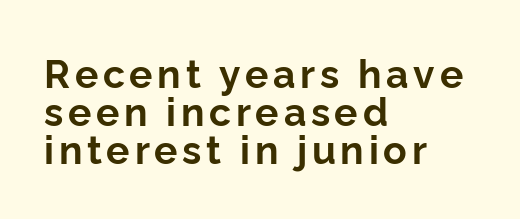
The image shows 39 px bold sans-serif type, upright; set left-aligned, tight line spacing (0.98x), not underlined; low stroke contrast and a medium x-height.
